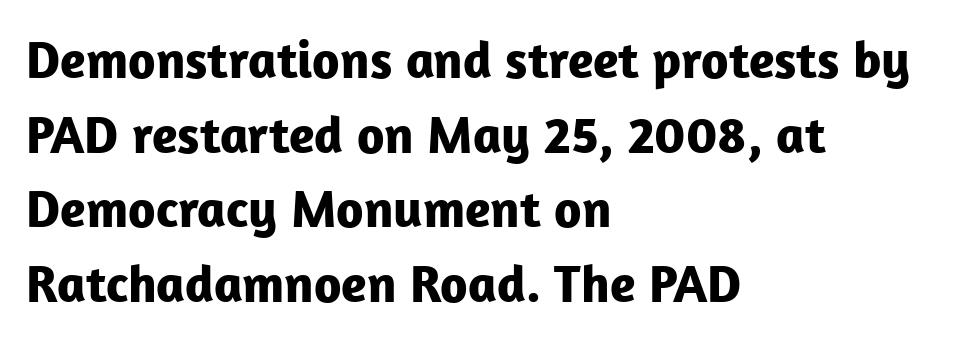
The image shows 53 px bold sans-serif type, upright; set left-aligned, normal line spacing (1.41x), normal letter spacing, not underlined; low stroke contrast and a medium x-height.
